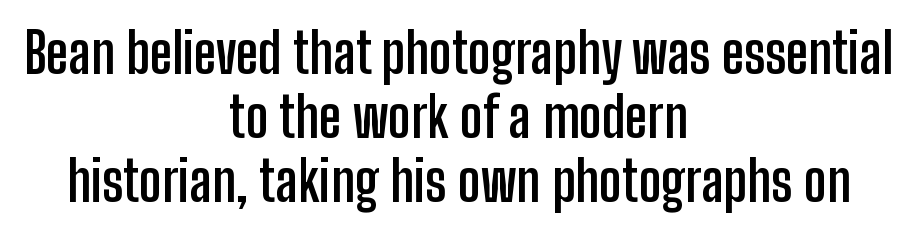
{"serif": "no", "italic": "no", "bold": "yes", "weight": "semibold", "width": "condensed", "stroke_contrast": "low", "x_height": "medium", "monospaced": "no", "underline": "no", "align": "center", "line_spacing_ratio": 1.16, "letter_spacing": "normal", "letter_spacing_em": 0.0, "glyph_px": 55}
